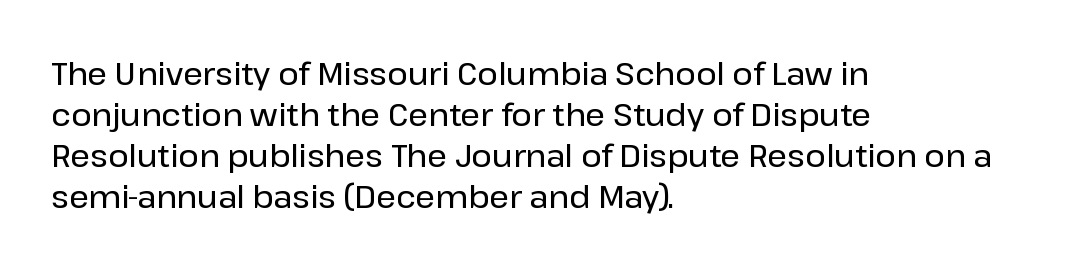
Q: Is the text italic (slanted)? A: No, it is upright.
Q: Is the typeface a serif or a sans-serif typeface? A: Sans-serif.
Q: Is the text underlined? A: No.
Q: How is the paragraph aligned? A: Left-aligned.
Q: Is the spacing between letters normal or unusually wide? A: Normal.
Q: Is the spacing between lines tight, normal or loose? A: Normal.
Q: Width (condensed, normal, or wide)? A: Normal.
Q: Stroke contrast? A: Low.
Q: x-height? A: Medium.
Q: Monospaced? A: No.
